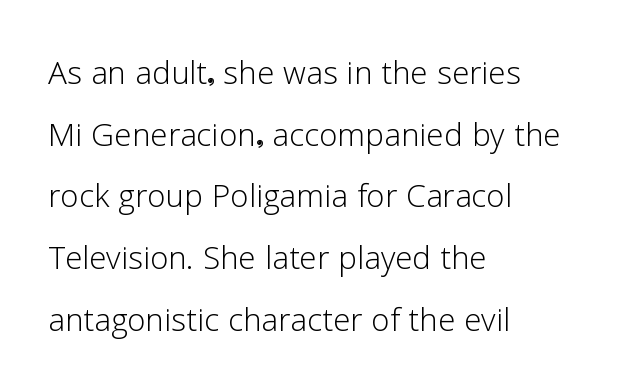
The image shows 42 px light sans-serif type, upright; set left-aligned, normal line spacing (1.47x), normal letter spacing, not underlined; low stroke contrast and a medium x-height.
